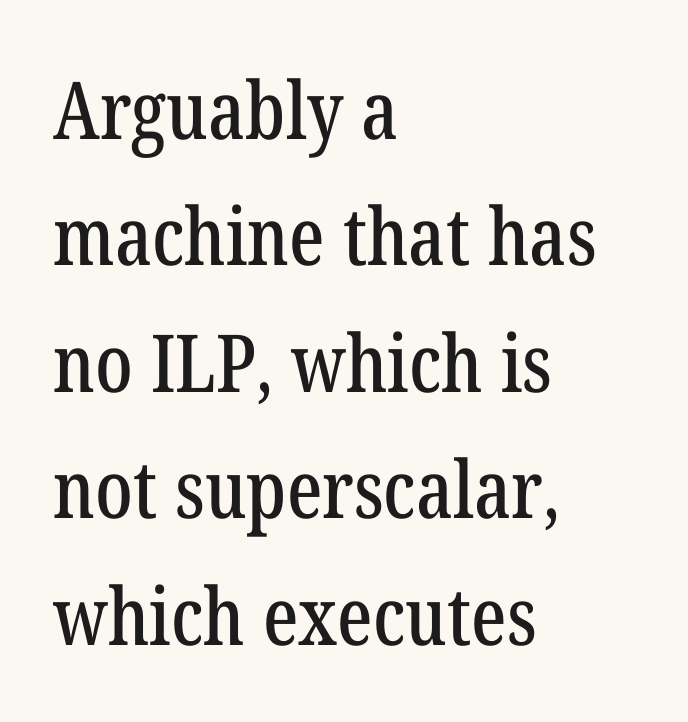
Q: Is the text italic (slanted)? A: No, it is upright.
Q: Is the typeface a serif or a sans-serif typeface? A: Serif.
Q: Is the text underlined? A: No.
Q: How is the paragraph aligned? A: Left-aligned.
Q: Is the spacing between letters normal or unusually wide? A: Normal.
Q: Is the spacing between lines tight, normal or loose? A: Normal.
Q: Width (condensed, normal, or wide)? A: Condensed.
Q: Stroke contrast? A: Low.
Q: x-height? A: Medium.
Q: Monospaced? A: No.
